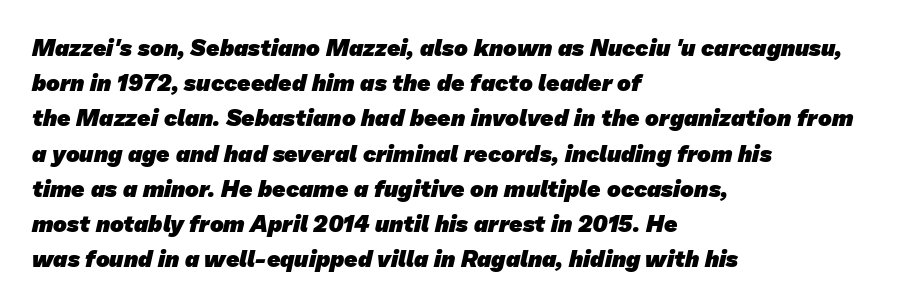
Emphasis by weight is at full strength: bold. The space between consecutive lines is moderate. This rendering uses left alignment, leaving the right contour irregular. Plain, unruled lines of type. Honestly, the letter spacing is just normal — you wouldn't notice it.
